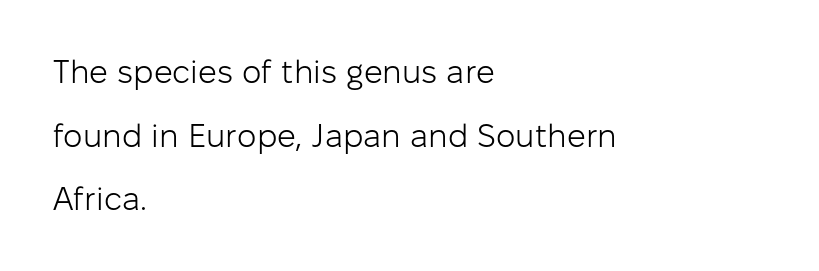
The image shows 33 px light sans-serif type, upright; set left-aligned, loose line spacing (1.93x), normal letter spacing, not underlined; low stroke contrast and a medium x-height.
